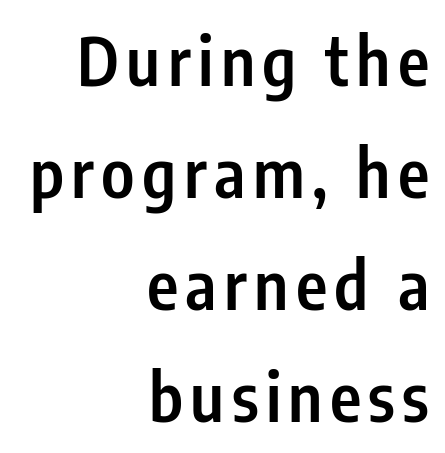
Q: Is the text bold? A: Semi-bold.
Q: Is the text italic (slanted)? A: No, it is upright.
Q: Is the typeface a serif or a sans-serif typeface? A: Sans-serif.
Q: Is the text underlined? A: No.
Q: How is the paragraph aligned? A: Right-aligned.
Q: Is the spacing between lines tight, normal or loose? A: Normal.
Q: Width (condensed, normal, or wide)? A: Condensed.
Q: Stroke contrast? A: Low.
Q: x-height? A: Medium.
Q: Monospaced? A: No.
